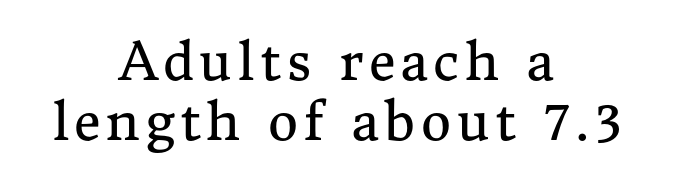
Words float on clear page, feet unadorned. This sample uses a serif face. The rag falls on both sides of this text block equally. Nope, not italic — everything's standing straight. Think standard paragraph weight, or any step lighter than that.
